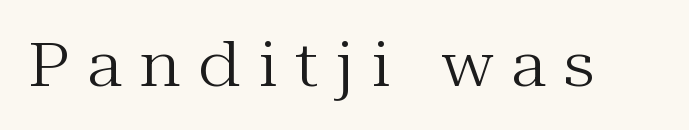
Do the characters align in a grid? No, the font is proportional. A clean baseline with only descenders dipping below it. The lettering holds an erect, upright posture throughout. There is plenty of visible air inserted between adjacent glyphs. Yep, those are serifs on the letters. The strokes carry an ordinary text weight at most.
